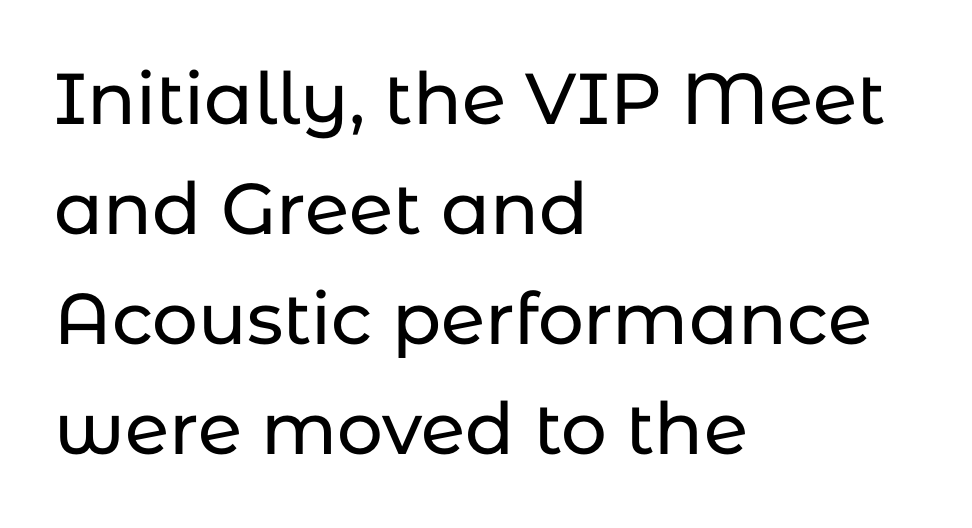
{"serif": "no", "italic": "no", "width": "normal", "stroke_contrast": "low", "x_height": "medium", "monospaced": "no", "underline": "no", "align": "left", "line_spacing": "normal", "line_spacing_ratio": 1.53, "letter_spacing": "normal", "letter_spacing_em": 0.0, "glyph_px": 72}
